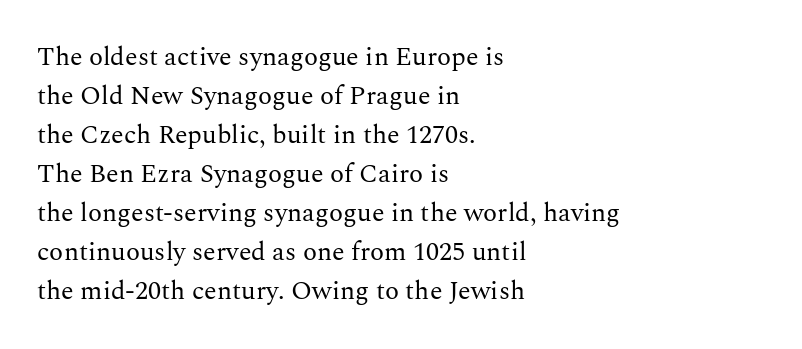
{"italic": "no", "bold": "no", "underline": "no", "align": "left", "line_spacing": "normal", "line_spacing_ratio": 1.5, "letter_spacing": "normal", "letter_spacing_em": 0.0, "glyph_px": 26}
